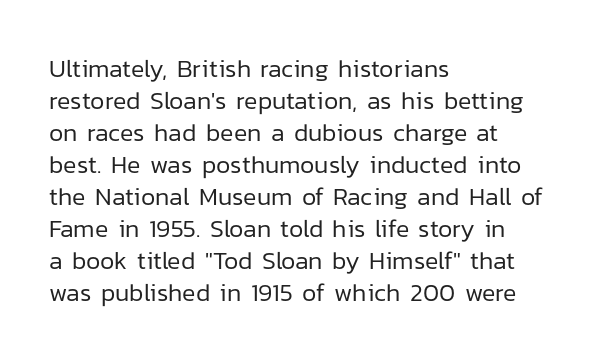
Q: Is the text bold? A: No.
Q: Is the text italic (slanted)? A: No, it is upright.
Q: Is the text underlined? A: No.
Q: How is the paragraph aligned? A: Left-aligned.
Q: Is the spacing between letters normal or unusually wide? A: Normal.
Q: Is the spacing between lines tight, normal or loose? A: Normal.
